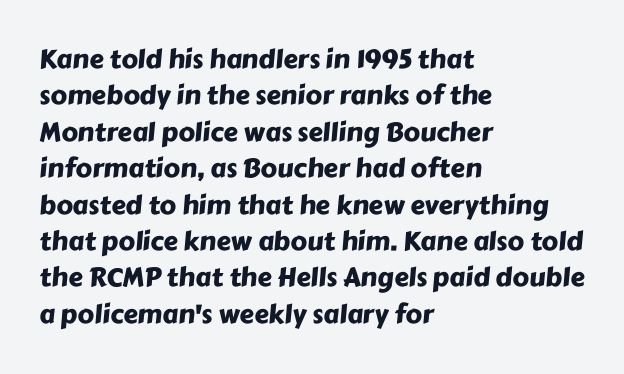
Q: Is the text underlined? A: No.
Q: How is the paragraph aligned? A: Left-aligned.
Q: Is the spacing between letters normal or unusually wide? A: Normal.
Q: Is the spacing between lines tight, normal or loose? A: Normal.
